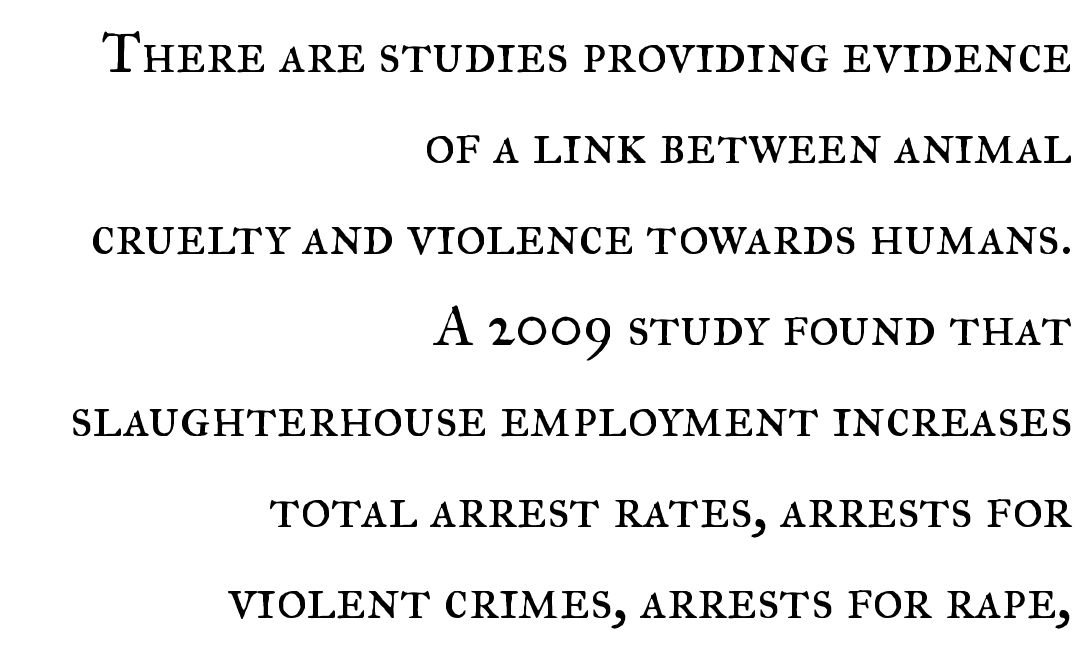
Q: Is the text bold? A: No.
Q: Is the text italic (slanted)? A: No, it is upright.
Q: Is the typeface a serif or a sans-serif typeface? A: Serif.
Q: Is the text underlined? A: No.
Q: How is the paragraph aligned? A: Right-aligned.
Q: Is the spacing between letters normal or unusually wide? A: Normal.
Q: Is the spacing between lines tight, normal or loose? A: Normal.
Q: Width (condensed, normal, or wide)? A: Normal.
Q: Stroke contrast? A: Medium.
Q: x-height? A: Small.
Q: Monospaced? A: No.
